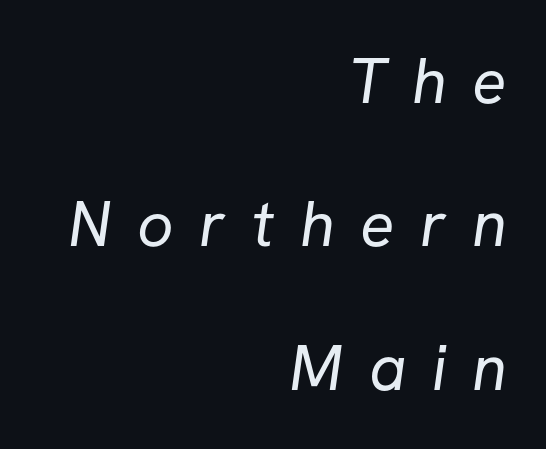
Q: Is the text bold? A: No.
Q: Is the typeface a serif or a sans-serif typeface? A: Sans-serif.
Q: Is the text underlined? A: No.
Q: How is the paragraph aligned? A: Right-aligned.
Q: Is the spacing between letters normal or unusually wide? A: Unusually wide.
Q: Is the spacing between lines tight, normal or loose? A: Loose.
Q: Width (condensed, normal, or wide)? A: Normal.
Q: Stroke contrast? A: Low.
Q: x-height? A: Medium.
Q: Monospaced? A: No.
